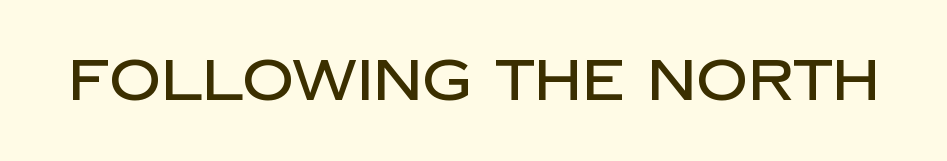
{"serif": "no", "italic": "no", "width": "normal", "stroke_contrast": "low", "x_height": "large", "monospaced": "no", "underline": "no", "letter_spacing": "normal", "letter_spacing_em": 0.0, "glyph_px": 57}
